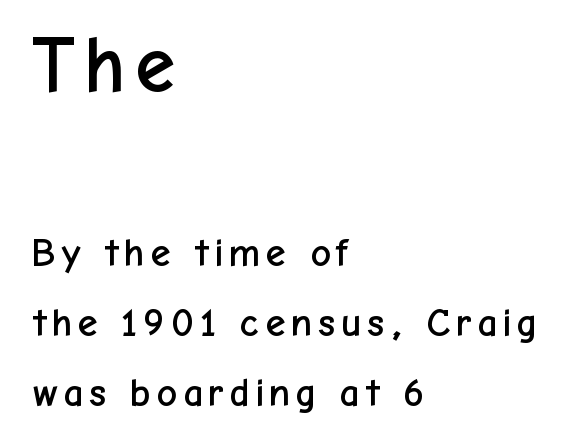
Size hierarchy here favors the leading block over the trailing one. The text was rendered using a sans face with plain stroke endings. These lines were composed using upright roman letters. Underlining? Definitely not there.
